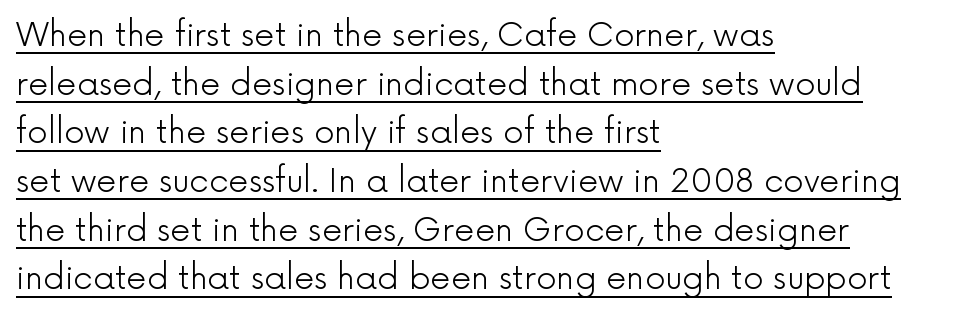
This is roman type, the default non-slanted kind. You can tell from the bare stems that sans-serif type was used. Is this a heavy cut? Hardly; it is regular or lighter. The space between consecutive lines is moderate.
